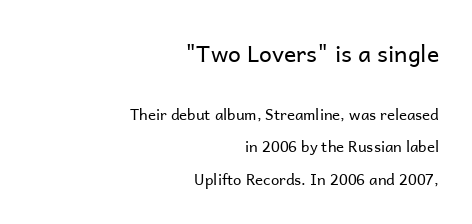
{"italic": "no", "bold": "no", "underline": "no", "align": "right", "line_spacing": "loose", "line_spacing_ratio": 2.16, "letter_spacing": "normal", "letter_spacing_em": 0.0, "larger_block": "first", "size_ratio": 1.53, "glyph_px": 23}
